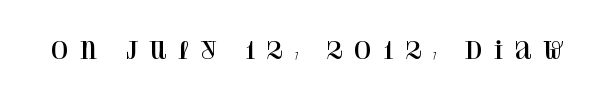
The words here are not underlined. Here the glyphs are tracked loosely, breaking word shapes into spaced letters. Italic: no, the glyphs are upright roman.
